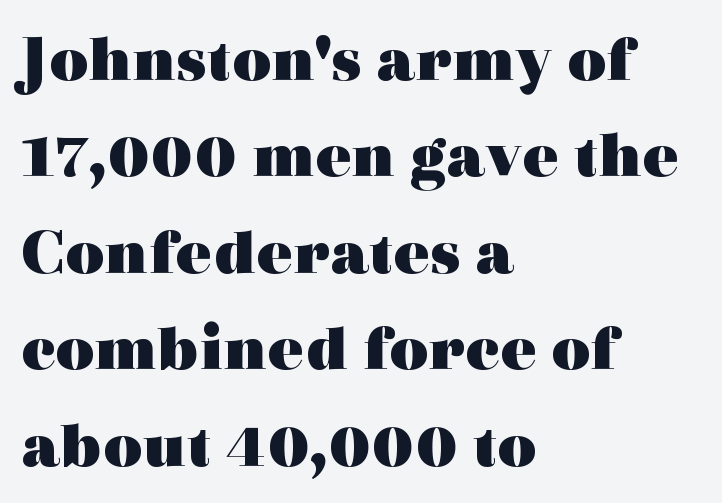
The image shows 67 px heavy, wide serif type, upright; set left-aligned, normal line spacing (1.44x), normal letter spacing, not underlined; a medium x-height.
